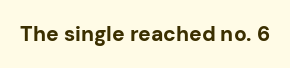
{"italic": "no", "bold": "yes", "underline": "no", "letter_spacing": "normal", "letter_spacing_em": 0.0, "glyph_px": 21}
